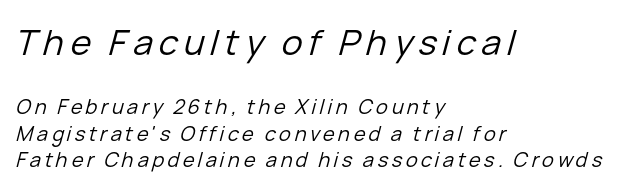
The gap between lines stays unmarked. Type size steps down from the first block to the second. Stroke mass is kept to a normal reading level or below. Style check: oblique.
